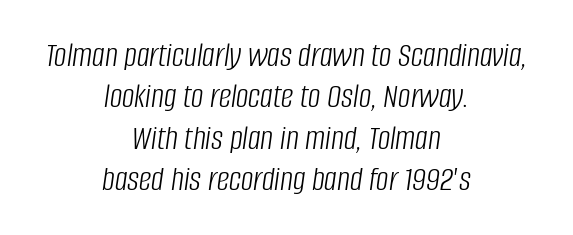
Q: Is the text bold? A: No.
Q: Is the text italic (slanted)? A: Yes, it leans right by about 8 degrees.
Q: Is the text underlined? A: No.
Q: How is the paragraph aligned? A: Centered.
Q: Is the spacing between letters normal or unusually wide? A: Normal.
Q: Width (condensed, normal, or wide)? A: Condensed.
Q: Stroke contrast? A: Low.
Q: x-height? A: Large.
Q: Monospaced? A: No.
